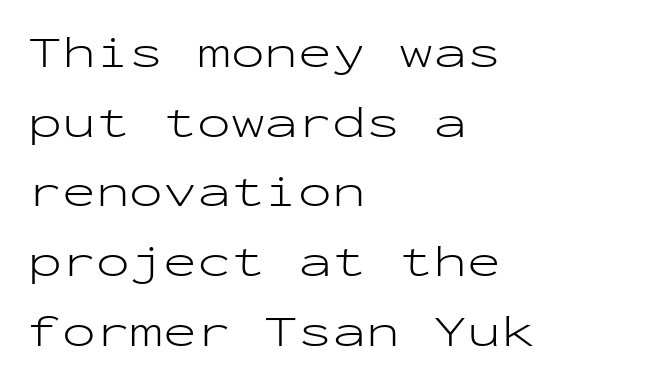
The image shows 45 px light, wide sans-serif type, upright, monospaced; set left-aligned, normal line spacing (1.55x), normal letter spacing, not underlined; low stroke contrast and a medium x-height.
